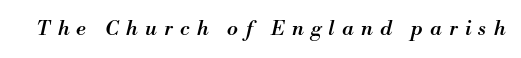
Q: Is the text bold? A: Semi-bold.
Q: Is the text italic (slanted)? A: Yes, it leans right by about 13 degrees.
Q: Is the text underlined? A: No.
Q: Is the spacing between letters normal or unusually wide? A: Unusually wide.
